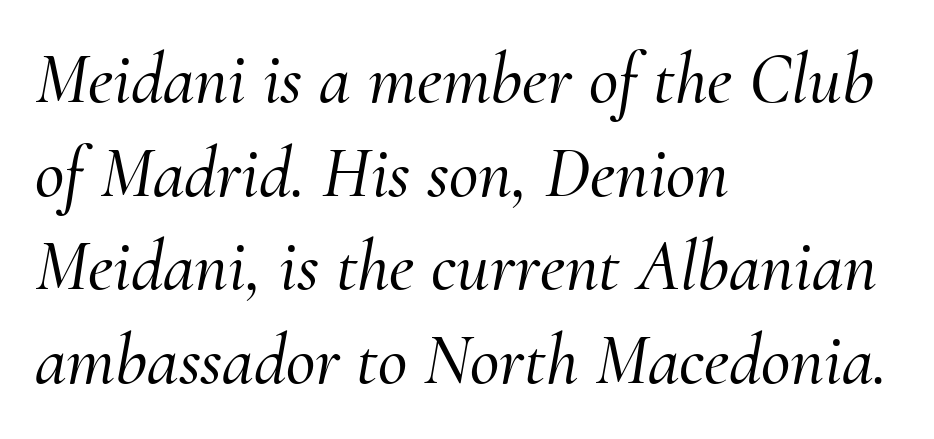
Q: Is the text italic (slanted)? A: Yes, it leans right by about 10 degrees.
Q: Is the typeface a serif or a sans-serif typeface? A: Serif.
Q: Is the text underlined? A: No.
Q: How is the paragraph aligned? A: Left-aligned.
Q: Is the spacing between letters normal or unusually wide? A: Normal.
Q: Is the spacing between lines tight, normal or loose? A: Normal.
Q: Width (condensed, normal, or wide)? A: Normal.
Q: Stroke contrast? A: Medium.
Q: x-height? A: Small.
Q: Monospaced? A: No.
